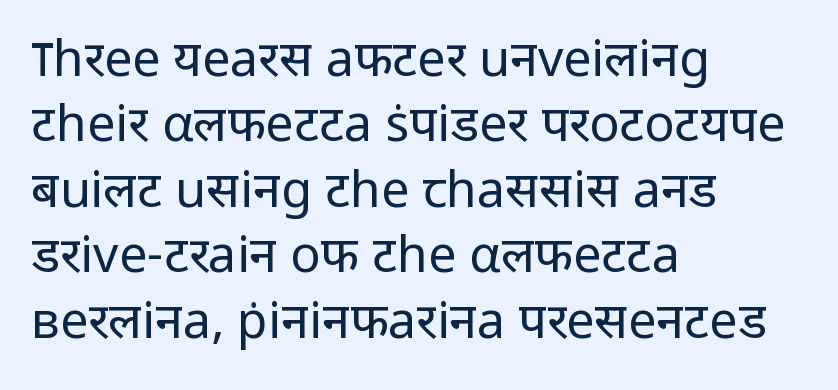
The image shows 50 px regular-weight sans-serif type, upright; set left-aligned, normal line spacing (1.31x), normal letter spacing, not underlined; low stroke contrast and a medium x-height.
